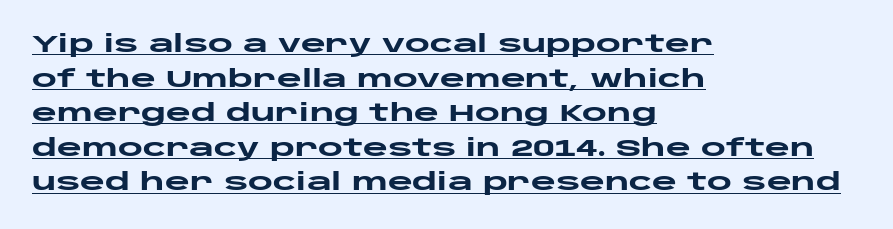
{"italic": "no", "bold": "yes", "underline": "yes", "align": "left", "line_spacing": "normal", "line_spacing_ratio": 1.44, "letter_spacing": "normal", "letter_spacing_em": 0.0, "glyph_px": 24}
